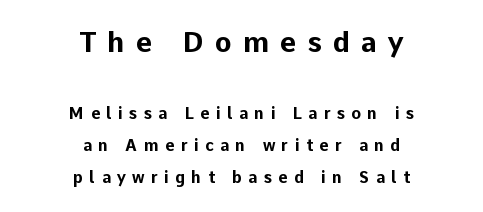
Q: Is the text bold? A: Yes.
Q: Is the text italic (slanted)? A: No, it is upright.
Q: Is the typeface a serif or a sans-serif typeface? A: Sans-serif.
Q: Is the text underlined? A: No.
Q: How is the paragraph aligned? A: Centered.
Q: Is the spacing between letters normal or unusually wide? A: Unusually wide.
Q: Is the spacing between lines tight, normal or loose? A: Loose.
Q: Which block of text is set in a larger size, the first (top) or the second (bottom)? A: The first (top) one.
Q: Width (condensed, normal, or wide)? A: Normal.
Q: Stroke contrast? A: Low.
Q: x-height? A: Medium.
Q: Monospaced? A: No.
